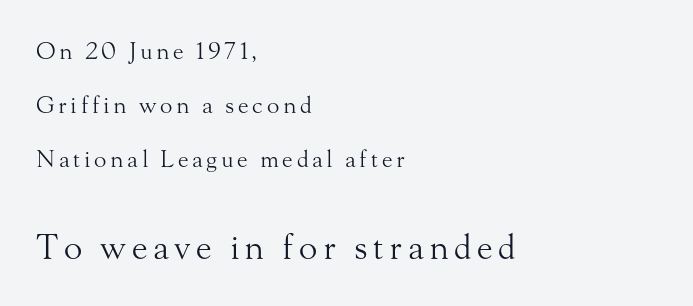
{"serif": "yes", "italic": "no", "bold": "no", "weight": "light", "width": "normal", "stroke_contrast": "medium", "x_height": "small", "monospaced": "no", "underline": "no", "align": "left", "line_spacing": "loose", "line_spacing_ratio": 2.35, "larger_block": "second", "size_ratio": 1.48, "glyph_px": 34}
